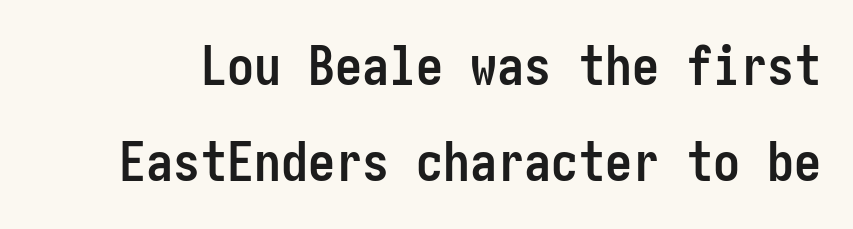
{"serif": "no", "italic": "no", "bold": "yes", "weight": "semibold", "width": "condensed", "stroke_contrast": "low", "x_height": "medium", "underline": "no", "line_spacing_ratio": 1.78, "letter_spacing": "normal", "letter_spacing_em": 0.0, "glyph_px": 54}
